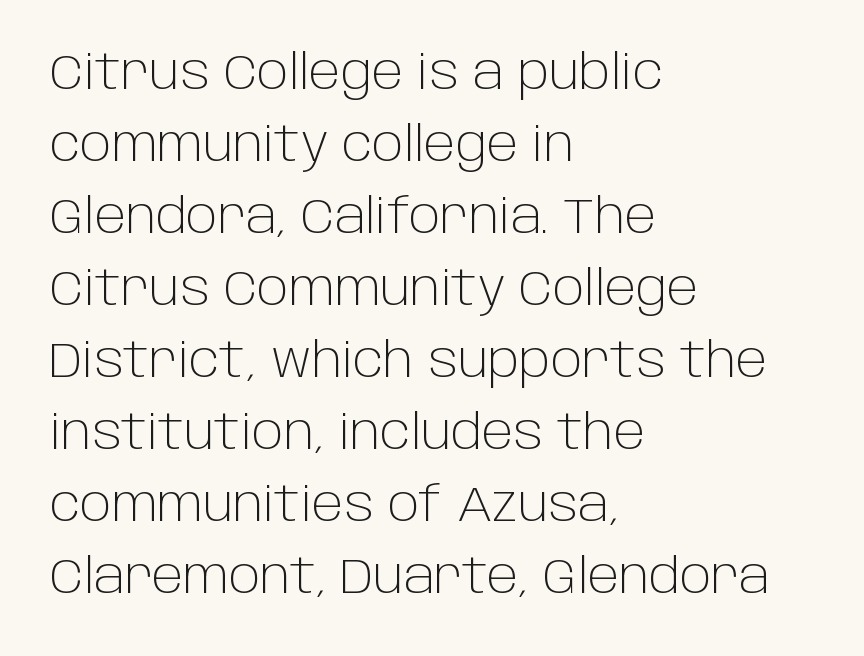
{"serif": "no", "italic": "no", "bold": "no", "weight": "light", "width": "normal", "stroke_contrast": "low", "x_height": "large", "monospaced": "no", "underline": "no", "align": "left", "line_spacing": "normal", "line_spacing_ratio": 1.47, "letter_spacing": "normal", "letter_spacing_em": 0.0, "glyph_px": 49}
